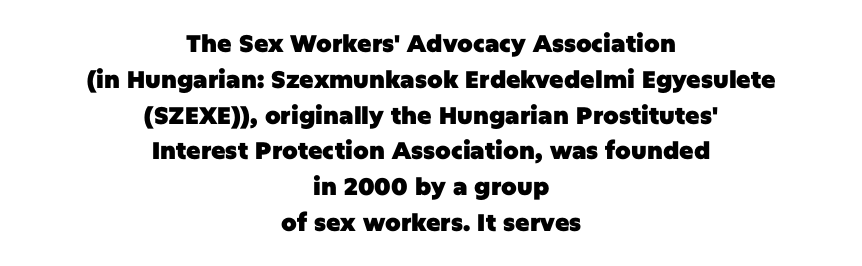
The image shows 24 px bold type, upright; set centered, normal line spacing (1.49x), normal letter spacing, not underlined.
